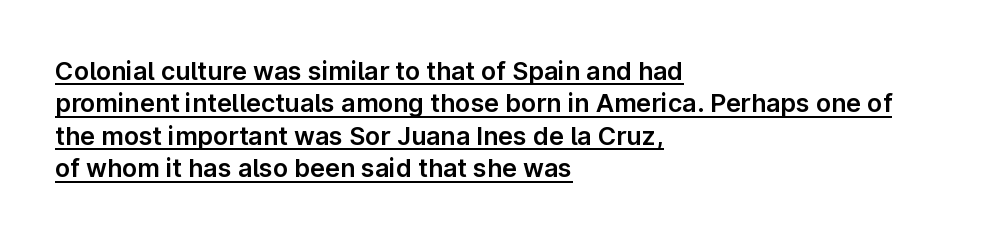
{"italic": "no", "underline": "yes", "align": "left", "line_spacing": "normal", "line_spacing_ratio": 1.3, "letter_spacing": "normal", "letter_spacing_em": 0.0, "glyph_px": 25}
